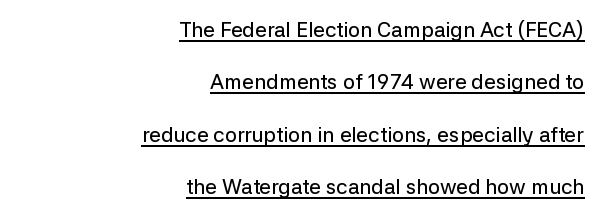
Q: Is the text italic (slanted)? A: No, it is upright.
Q: Is the text underlined? A: Yes.
Q: How is the paragraph aligned? A: Right-aligned.
Q: Is the spacing between letters normal or unusually wide? A: Normal.
Q: Is the spacing between lines tight, normal or loose? A: Loose.
